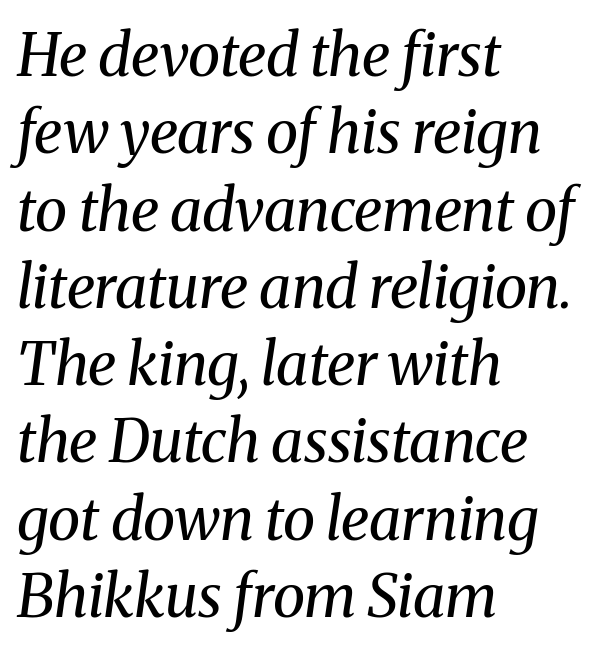
{"serif": "yes", "italic": "yes", "lean": "right", "slant_degrees": 8, "bold": "no", "weight": "regular", "width": "normal", "stroke_contrast": "medium", "x_height": "medium", "monospaced": "no", "underline": "no", "align": "left", "line_spacing": "normal", "line_spacing_ratio": 1.31, "letter_spacing": "normal", "letter_spacing_em": 0.0, "glyph_px": 59}
